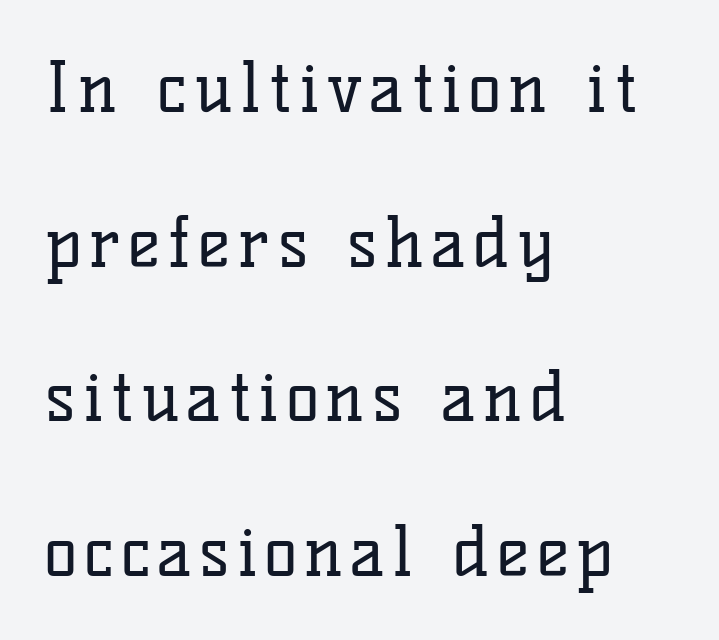
The image shows 69 px regular-weight serif type, upright; set left-aligned, loose line spacing (2.24x), not underlined; low stroke contrast and a medium x-height.
